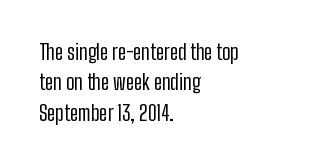
The image shows 21 px text type, upright; set left-aligned, normal line spacing (1.45x), normal letter spacing, not underlined.
